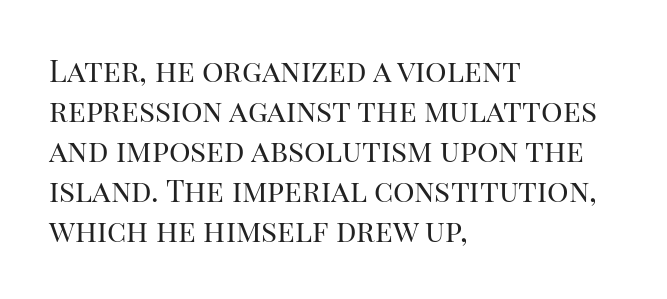
Q: Is the text bold? A: No.
Q: Is the text italic (slanted)? A: No, it is upright.
Q: Is the typeface a serif or a sans-serif typeface? A: Serif.
Q: Is the text underlined? A: No.
Q: How is the paragraph aligned? A: Left-aligned.
Q: Is the spacing between letters normal or unusually wide? A: Normal.
Q: Is the spacing between lines tight, normal or loose? A: Normal.
Q: Width (condensed, normal, or wide)? A: Normal.
Q: Stroke contrast? A: High.
Q: x-height? A: Large.
Q: Monospaced? A: No.
